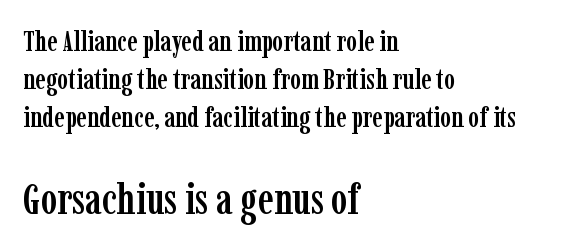
Q: Is the text italic (slanted)? A: No, it is upright.
Q: Is the typeface a serif or a sans-serif typeface? A: Serif.
Q: Is the text underlined? A: No.
Q: How is the paragraph aligned? A: Left-aligned.
Q: Is the spacing between letters normal or unusually wide? A: Normal.
Q: Is the spacing between lines tight, normal or loose? A: Normal.
Q: Which block of text is set in a larger size, the first (top) or the second (bottom)? A: The second (bottom) one.
Q: Width (condensed, normal, or wide)? A: Condensed.
Q: Stroke contrast? A: Low.
Q: x-height? A: Medium.
Q: Monospaced? A: No.
